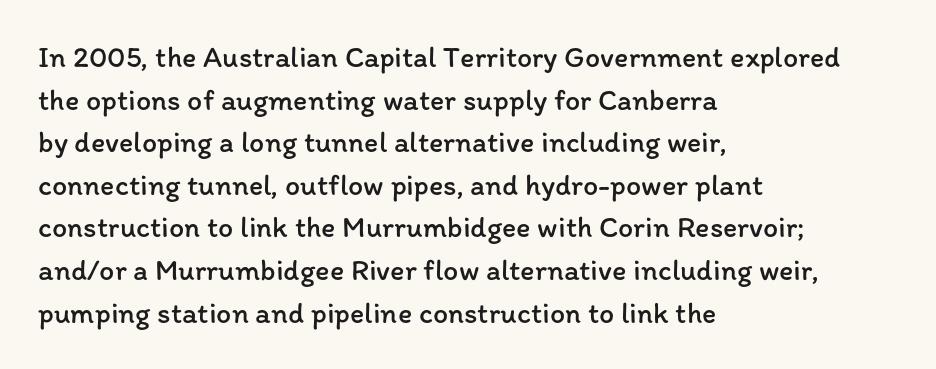
The passage shown is not bold in any degree. Do the characters align in a grid? No, the font is proportional. A bare baseline throughout the passage. This is the regular roman posture of the typeface. The tracking reads as untouched default to a designer's eye. The rendering anchors every line to the left-hand side.
